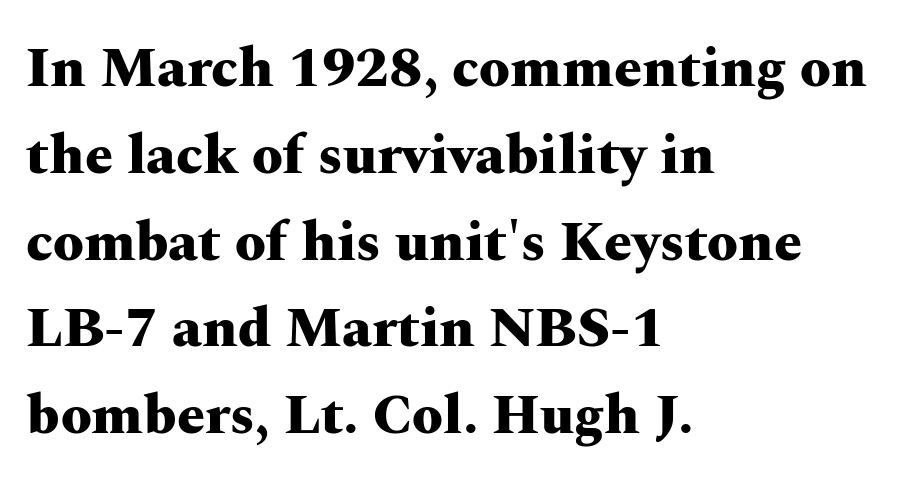
{"serif": "yes", "italic": "no", "bold": "yes", "weight": "heavy", "width": "wide", "stroke_contrast": "medium", "x_height": "medium", "monospaced": "no", "underline": "no", "align": "left", "line_spacing": "normal", "line_spacing_ratio": 1.55, "letter_spacing": "normal", "letter_spacing_em": 0.0, "glyph_px": 56}
